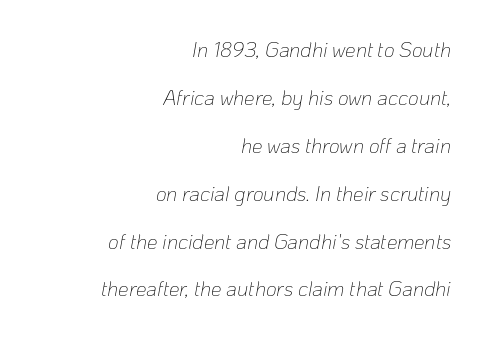
{"italic": "yes", "lean": "right", "slant_degrees": 10, "bold": "no", "underline": "no", "align": "right", "line_spacing": "loose", "line_spacing_ratio": 2.28, "letter_spacing": "normal", "letter_spacing_em": 0.0, "glyph_px": 21}
